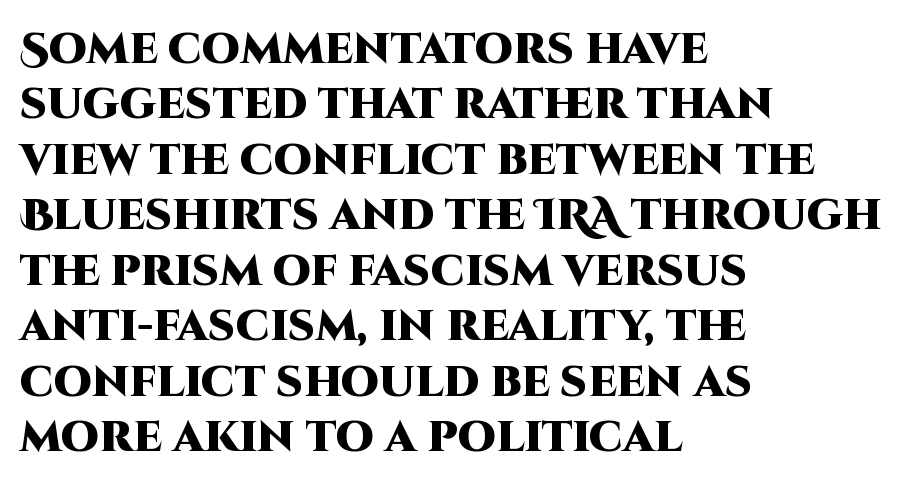
The image shows 43 px heavy sans-serif type, upright; set left-aligned, normal line spacing (1.29x), normal letter spacing, not underlined; high stroke contrast and a large x-height.
